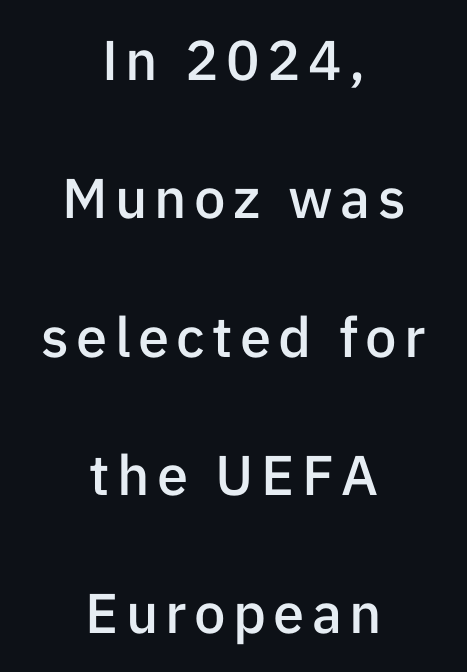
The image shows 56 px semibold sans-serif type, upright; set centered, loose line spacing (2.47x), not underlined; low stroke contrast and a medium x-height.
